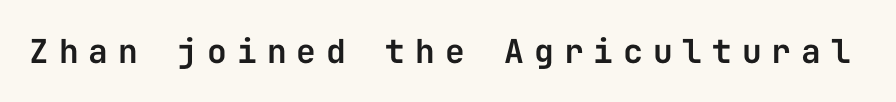
Q: Is the text italic (slanted)? A: No, it is upright.
Q: Is the typeface a serif or a sans-serif typeface? A: Sans-serif.
Q: Is the text underlined? A: No.
Q: Is the spacing between letters normal or unusually wide? A: Unusually wide.
Q: Width (condensed, normal, or wide)? A: Normal.
Q: Stroke contrast? A: Low.
Q: x-height? A: Medium.
Q: Monospaced? A: Yes.
